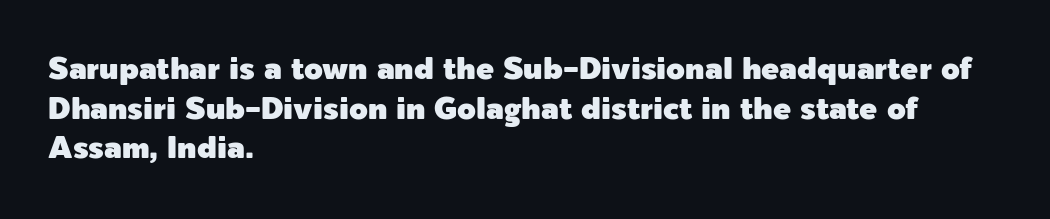
{"serif": "no", "italic": "no", "width": "normal", "x_height": "medium", "monospaced": "no", "underline": "no", "align": "left", "line_spacing": "normal", "line_spacing_ratio": 1.32, "letter_spacing": "normal", "letter_spacing_em": 0.0, "glyph_px": 30}
